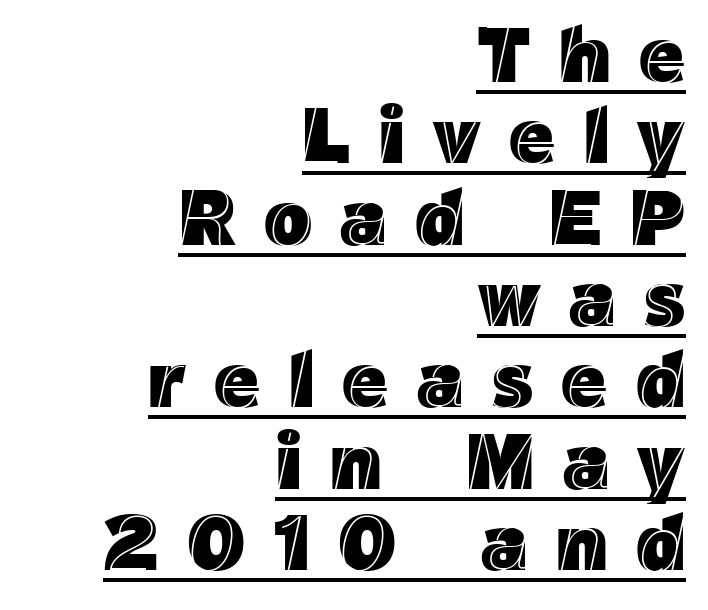
Q: Is the text italic (slanted)? A: No, it is upright.
Q: Is the text underlined? A: Yes.
Q: How is the paragraph aligned? A: Right-aligned.
Q: Is the spacing between letters normal or unusually wide? A: Unusually wide.
Q: Is the spacing between lines tight, normal or loose? A: Tight.
Q: Width (condensed, normal, or wide)? A: Normal.
Q: x-height? A: Medium.
Q: Monospaced? A: No.
